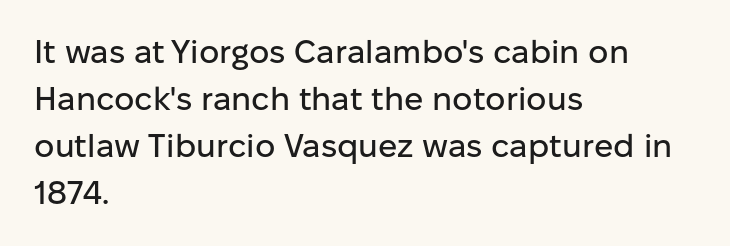
{"serif": "no", "italic": "no", "width": "normal", "stroke_contrast": "low", "x_height": "medium", "monospaced": "no", "underline": "no", "align": "left", "line_spacing": "normal", "line_spacing_ratio": 1.47, "letter_spacing": "normal", "letter_spacing_em": 0.0, "glyph_px": 32}
